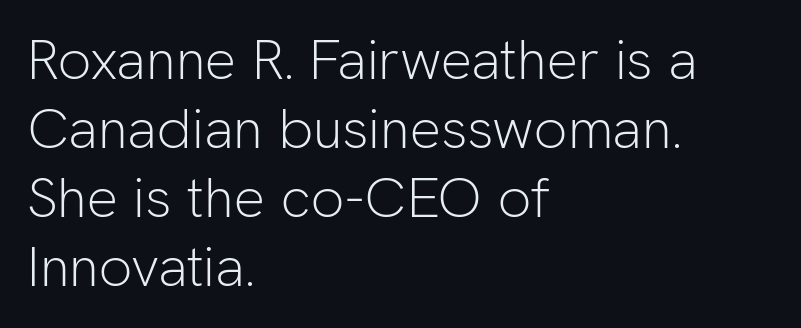
The image shows 56 px light sans-serif type, upright; set left-aligned, line spacing 1.23x, normal letter spacing, not underlined; low stroke contrast and a medium x-height.
